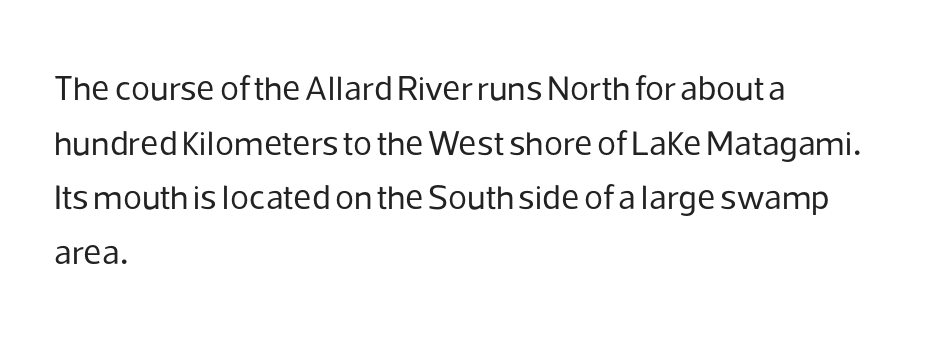
Q: Is the text bold? A: No.
Q: Is the text italic (slanted)? A: No, it is upright.
Q: Is the typeface a serif or a sans-serif typeface? A: Sans-serif.
Q: Is the text underlined? A: No.
Q: How is the paragraph aligned? A: Left-aligned.
Q: Is the spacing between letters normal or unusually wide? A: Normal.
Q: Is the spacing between lines tight, normal or loose? A: Normal.
Q: Width (condensed, normal, or wide)? A: Normal.
Q: Stroke contrast? A: Low.
Q: x-height? A: Medium.
Q: Monospaced? A: No.
